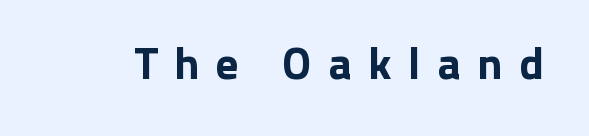
Varying glyph widths throughout — classic text-font behaviour. The lettering stays uniformly vertical, giving the passage a roman look. The face used here is rendered with a markedly widened letterfit. Are there feet on the stems? There aren't — it's a sans.
